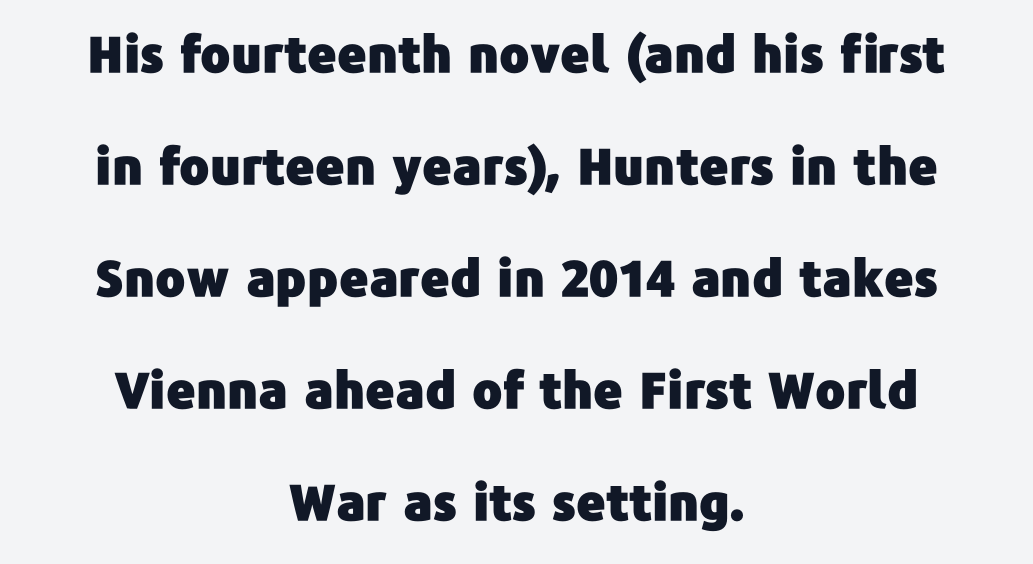
{"serif": "no", "italic": "no", "width": "normal", "stroke_contrast": "low", "x_height": "medium", "monospaced": "no", "underline": "no", "align": "center", "line_spacing": "loose", "line_spacing_ratio": 2.24, "letter_spacing": "normal", "letter_spacing_em": 0.0, "glyph_px": 50}
